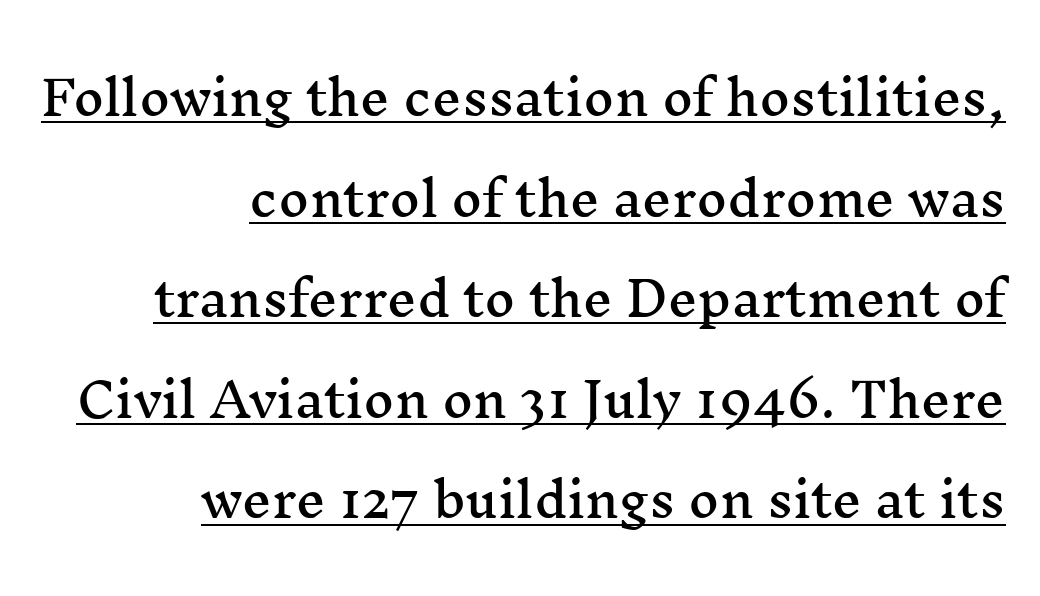
Q: Is the text italic (slanted)? A: No, it is upright.
Q: Is the typeface a serif or a sans-serif typeface? A: Serif.
Q: Is the text underlined? A: Yes.
Q: How is the paragraph aligned? A: Right-aligned.
Q: Is the spacing between letters normal or unusually wide? A: Normal.
Q: Is the spacing between lines tight, normal or loose? A: Loose.
Q: Width (condensed, normal, or wide)? A: Wide.
Q: Stroke contrast? A: Medium.
Q: x-height? A: Medium.
Q: Monospaced? A: No.
